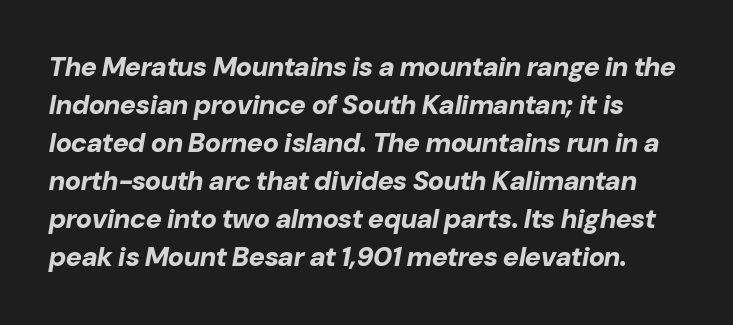
Q: Is the text bold? A: Yes.
Q: Is the text italic (slanted)? A: Yes, it leans right by about 10 degrees.
Q: Is the text underlined? A: No.
Q: Is the spacing between letters normal or unusually wide? A: Normal.
Q: Is the spacing between lines tight, normal or loose? A: Normal.
